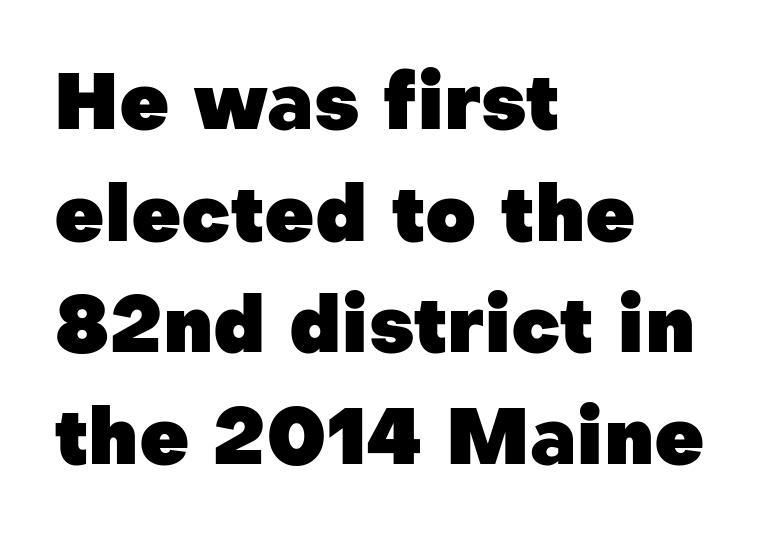
Q: Is the text bold? A: Yes.
Q: Is the text italic (slanted)? A: No, it is upright.
Q: Is the typeface a serif or a sans-serif typeface? A: Sans-serif.
Q: Is the text underlined? A: No.
Q: How is the paragraph aligned? A: Left-aligned.
Q: Is the spacing between letters normal or unusually wide? A: Normal.
Q: Is the spacing between lines tight, normal or loose? A: Normal.
Q: Width (condensed, normal, or wide)? A: Normal.
Q: Stroke contrast? A: Low.
Q: x-height? A: Medium.
Q: Monospaced? A: No.
